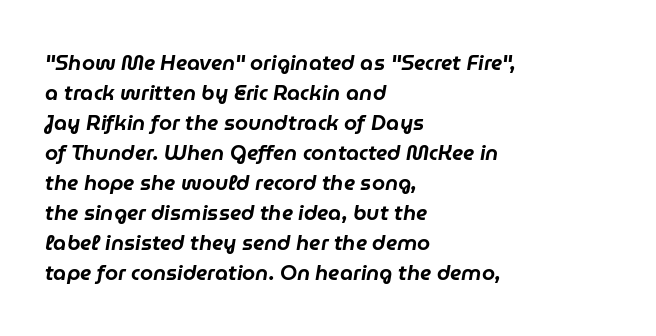
The image shows 21 px text type, italic (leaning right); set left-aligned, normal line spacing (1.43x), normal letter spacing, not underlined.
